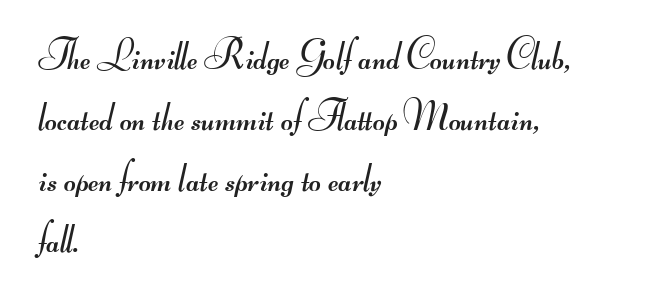
The image shows 41 px regular-weight, wide sans-serif type; set left-aligned, normal line spacing (1.49x), normal letter spacing, not underlined; medium stroke contrast.
